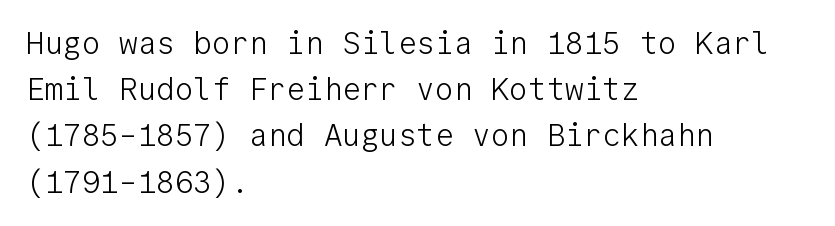
The image shows 31 px light sans-serif type, upright, monospaced; set left-aligned, normal line spacing (1.49x), normal letter spacing, not underlined; low stroke contrast and a medium x-height.
